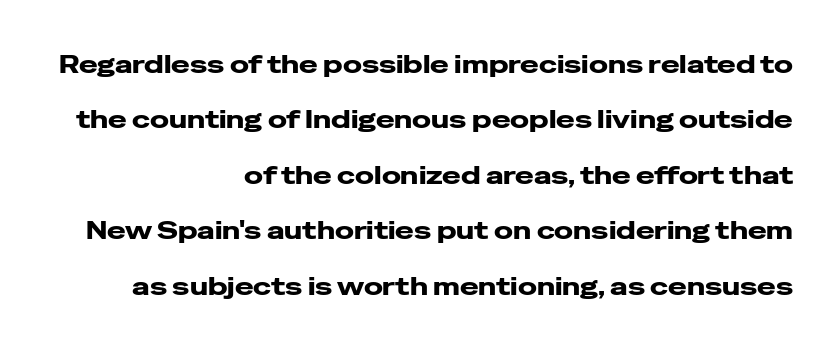
Q: Is the text bold? A: Yes.
Q: Is the text italic (slanted)? A: No, it is upright.
Q: Is the text underlined? A: No.
Q: How is the paragraph aligned? A: Right-aligned.
Q: Is the spacing between letters normal or unusually wide? A: Normal.
Q: Is the spacing between lines tight, normal or loose? A: Loose.
